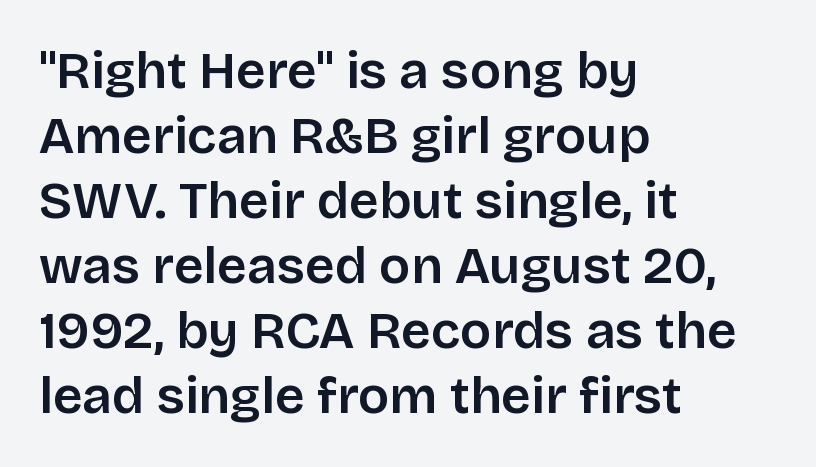
{"serif": "no", "italic": "no", "width": "normal", "stroke_contrast": "low", "x_height": "large", "monospaced": "no", "underline": "no", "align": "left", "line_spacing": "normal", "line_spacing_ratio": 1.25, "letter_spacing": "normal", "letter_spacing_em": 0.0, "glyph_px": 52}
